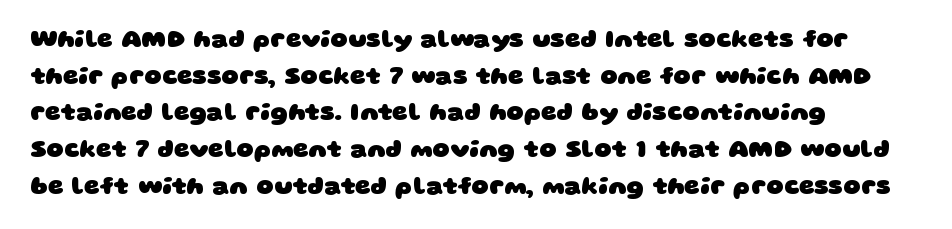
Q: Is the text bold? A: Yes.
Q: Is the text underlined? A: No.
Q: How is the paragraph aligned? A: Left-aligned.
Q: Is the spacing between letters normal or unusually wide? A: Normal.
Q: Is the spacing between lines tight, normal or loose? A: Normal.
